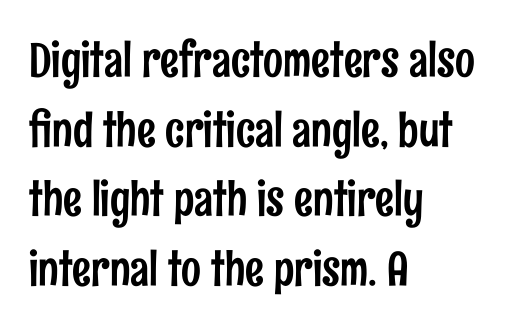
Q: Is the text italic (slanted)? A: No, it is upright.
Q: Is the typeface a serif or a sans-serif typeface? A: Sans-serif.
Q: Is the text underlined? A: No.
Q: How is the paragraph aligned? A: Left-aligned.
Q: Is the spacing between letters normal or unusually wide? A: Normal.
Q: Is the spacing between lines tight, normal or loose? A: Normal.
Q: Width (condensed, normal, or wide)? A: Condensed.
Q: Stroke contrast? A: Low.
Q: x-height? A: Medium.
Q: Monospaced? A: No.
